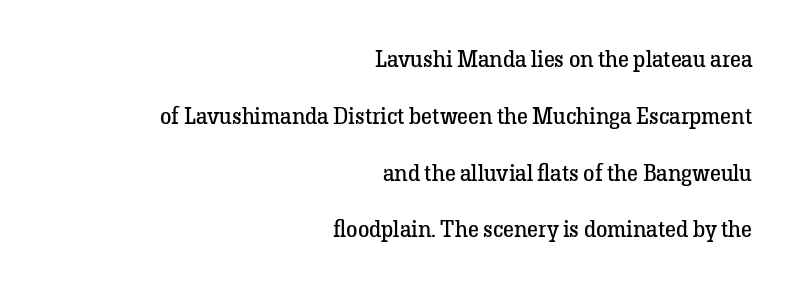
{"italic": "no", "bold": "no", "underline": "no", "align": "right", "line_spacing": "loose", "line_spacing_ratio": 2.47, "letter_spacing": "normal", "letter_spacing_em": 0.0, "glyph_px": 23}
